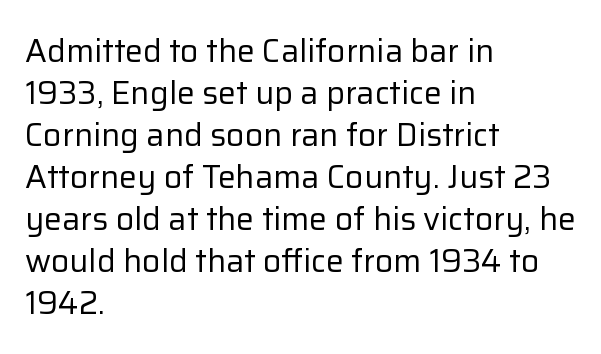
Q: Is the text bold? A: No.
Q: Is the text italic (slanted)? A: No, it is upright.
Q: Is the typeface a serif or a sans-serif typeface? A: Sans-serif.
Q: Is the text underlined? A: No.
Q: How is the paragraph aligned? A: Left-aligned.
Q: Is the spacing between letters normal or unusually wide? A: Normal.
Q: Is the spacing between lines tight, normal or loose? A: Normal.
Q: Width (condensed, normal, or wide)? A: Normal.
Q: Stroke contrast? A: Low.
Q: x-height? A: Medium.
Q: Monospaced? A: No.
